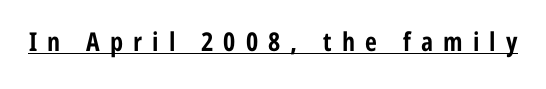
The image shows 26 px bold type, upright; set unusually wide letter spacing (+0.39 em), underlined.
